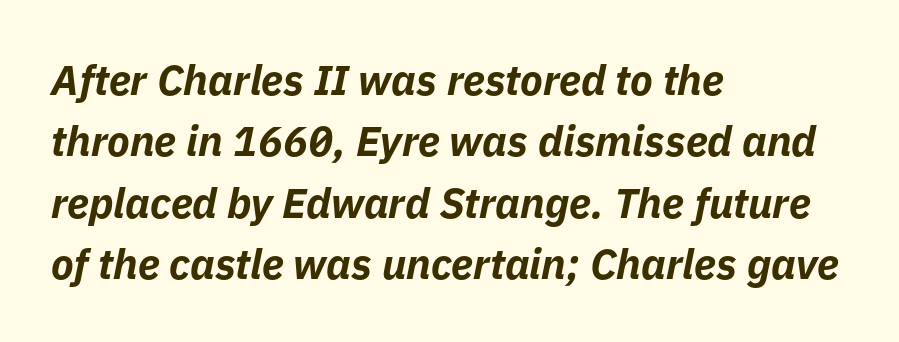
Q: Is the text bold? A: Yes.
Q: Is the text italic (slanted)? A: Yes, it leans right by about 11 degrees.
Q: Is the text underlined? A: No.
Q: How is the paragraph aligned? A: Left-aligned.
Q: Is the spacing between letters normal or unusually wide? A: Normal.
Q: Is the spacing between lines tight, normal or loose? A: Normal.
Q: Width (condensed, normal, or wide)? A: Normal.
Q: Stroke contrast? A: Low.
Q: x-height? A: Medium.
Q: Monospaced? A: No.
